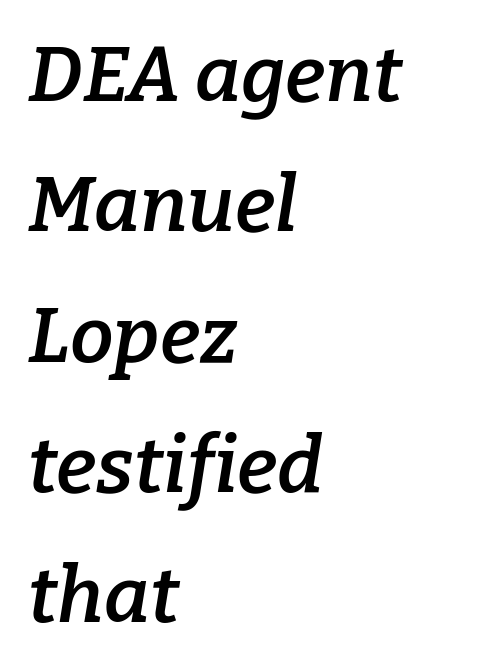
{"serif": "yes", "italic": "yes", "lean": "right", "slant_degrees": 9, "bold": "semi", "weight": "semibold", "width": "normal", "stroke_contrast": "low", "x_height": "medium", "monospaced": "no", "underline": "no", "align": "left", "line_spacing": "normal", "line_spacing_ratio": 1.67, "letter_spacing": "normal", "letter_spacing_em": 0.0, "glyph_px": 78}
